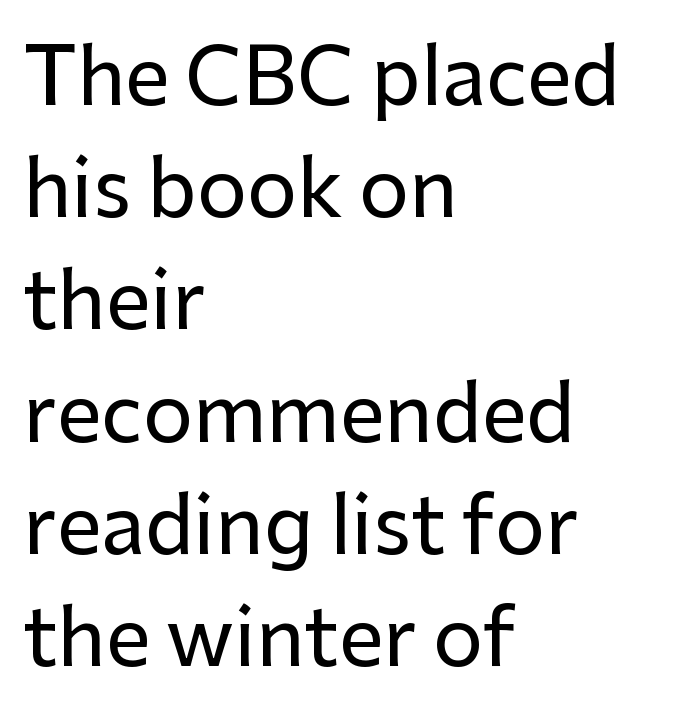
Q: Is the text italic (slanted)? A: No, it is upright.
Q: Is the typeface a serif or a sans-serif typeface? A: Sans-serif.
Q: Is the text underlined? A: No.
Q: How is the paragraph aligned? A: Left-aligned.
Q: Is the spacing between letters normal or unusually wide? A: Normal.
Q: Is the spacing between lines tight, normal or loose? A: Normal.
Q: Width (condensed, normal, or wide)? A: Normal.
Q: Stroke contrast? A: Low.
Q: x-height? A: Medium.
Q: Monospaced? A: No.
